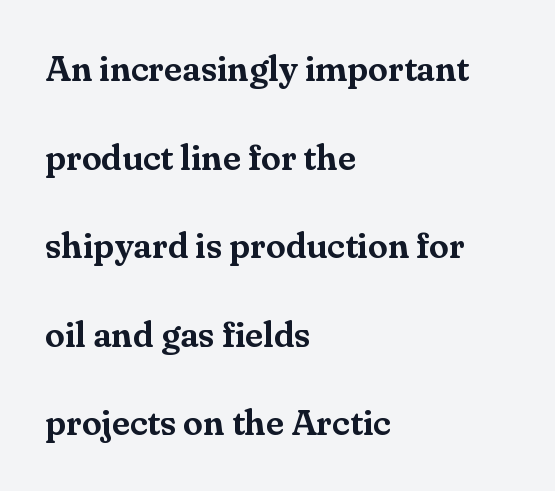
{"serif": "yes", "italic": "no", "width": "normal", "stroke_contrast": "medium", "x_height": "small", "monospaced": "no", "underline": "no", "align": "left", "line_spacing": "loose", "line_spacing_ratio": 2.46, "letter_spacing": "normal", "letter_spacing_em": 0.0, "glyph_px": 36}
